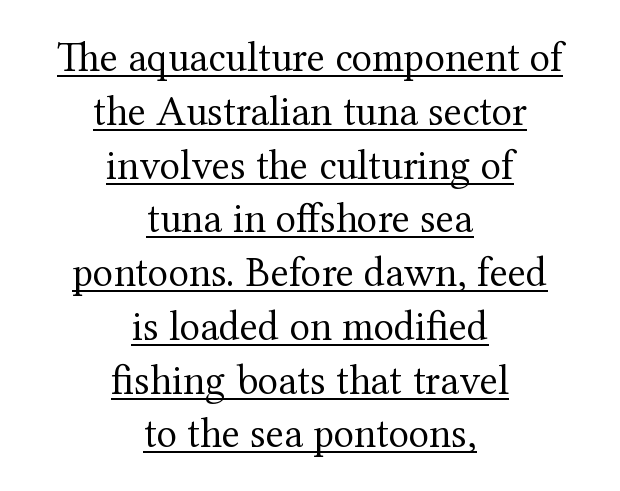
Q: Is the text bold? A: No.
Q: Is the text italic (slanted)? A: No, it is upright.
Q: Is the typeface a serif or a sans-serif typeface? A: Serif.
Q: Is the text underlined? A: Yes.
Q: How is the paragraph aligned? A: Centered.
Q: Is the spacing between letters normal or unusually wide? A: Normal.
Q: Is the spacing between lines tight, normal or loose? A: Normal.
Q: Width (condensed, normal, or wide)? A: Normal.
Q: Stroke contrast? A: Medium.
Q: x-height? A: Medium.
Q: Monospaced? A: No.
